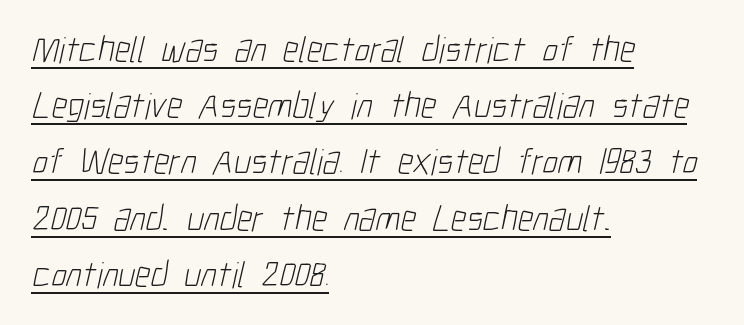
{"serif": "no", "bold": "no", "weight": "light", "width": "condensed", "stroke_contrast": "low", "x_height": "medium", "monospaced": "no", "underline": "yes", "align": "left", "line_spacing": "normal", "line_spacing_ratio": 1.52, "letter_spacing": "normal", "letter_spacing_em": 0.0, "glyph_px": 37}
